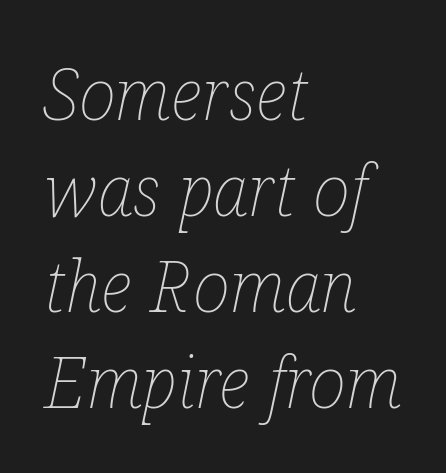
The cut favours lightness, reaching ordinary text weight at its darkest. Emphasis-style slanted type is in use. Each new line begins a customary step beneath the previous one. All the whitespace from short lines collects on the right.
